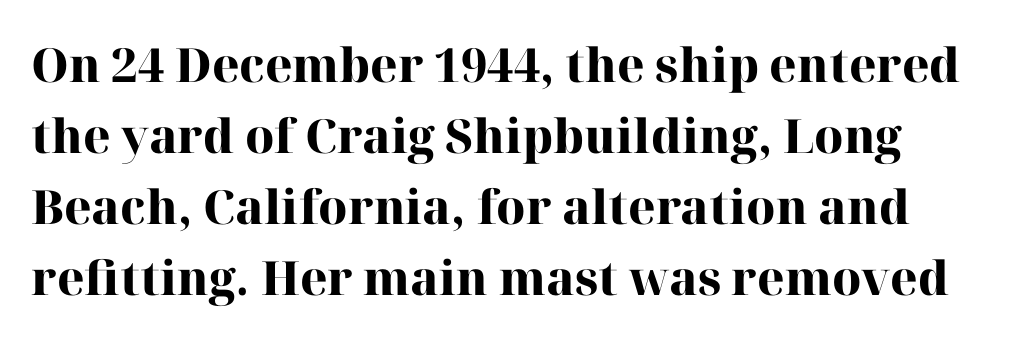
Does the lettering tilt? It doesn't — this is upright. Note the varied advance widths — an 'i' is clearly narrower than an 'm'. Check where the strokes stop: tiny serifs finish them off. The letters sit at their default tracking, neither squeezed nor spread. Clear beneath every line of the passage. The space between consecutive lines is moderate.
